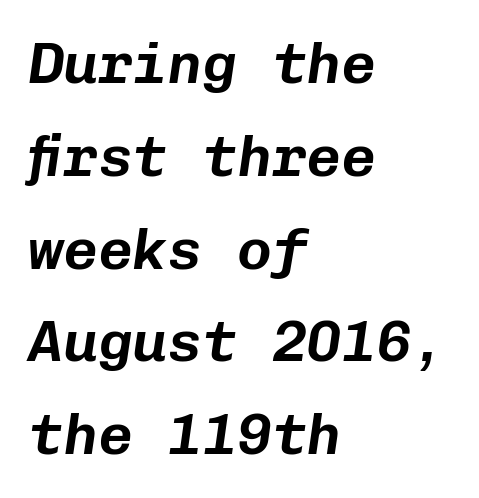
Q: Is the text italic (slanted)? A: Yes, it leans right by about 8 degrees.
Q: Is the text underlined? A: No.
Q: How is the paragraph aligned? A: Left-aligned.
Q: Is the spacing between letters normal or unusually wide? A: Normal.
Q: Is the spacing between lines tight, normal or loose? A: Normal.
Q: Width (condensed, normal, or wide)? A: Normal.
Q: Stroke contrast? A: Low.
Q: x-height? A: Medium.
Q: Monospaced? A: Yes.
